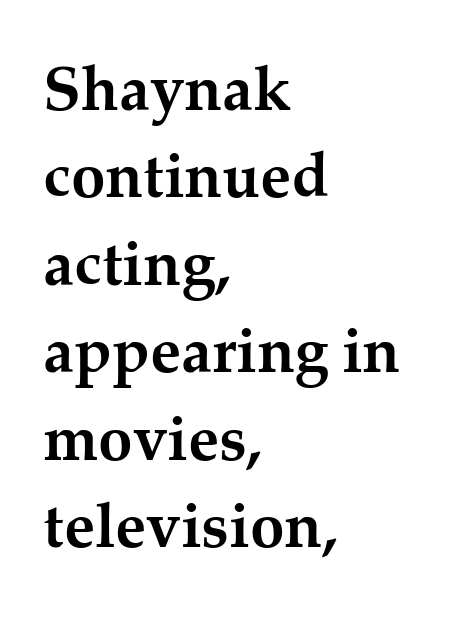
The gap between lines stays unmarked. The font family rendered here belongs to the serif group. The gaps between neighbouring characters are ordinary and unremarkable. Spacing verdict: proportional, widths tailored to each character. The vertical gap from one line to the next is medium. The glyphs have the mass of a bold cut.
